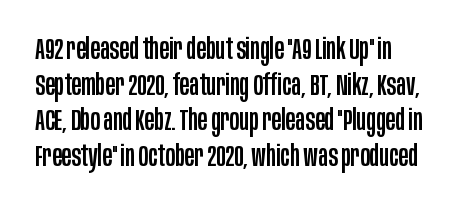
Q: Is the text italic (slanted)? A: No, it is upright.
Q: Is the typeface a serif or a sans-serif typeface? A: Sans-serif.
Q: Is the text underlined? A: No.
Q: Is the spacing between letters normal or unusually wide? A: Normal.
Q: Width (condensed, normal, or wide)? A: Condensed.
Q: Stroke contrast? A: Low.
Q: x-height? A: Large.
Q: Monospaced? A: No.
